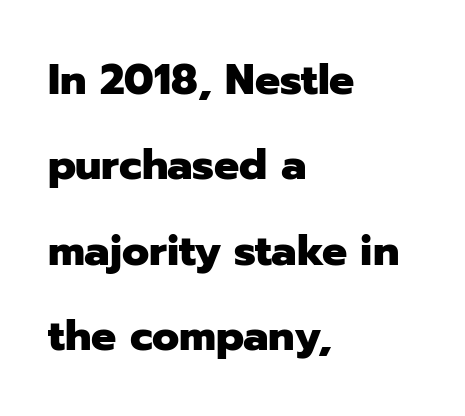
The image shows 42 px heavy sans-serif type, upright; set left-aligned, loose line spacing (2.03x), normal letter spacing, not underlined; low stroke contrast and a medium x-height.
